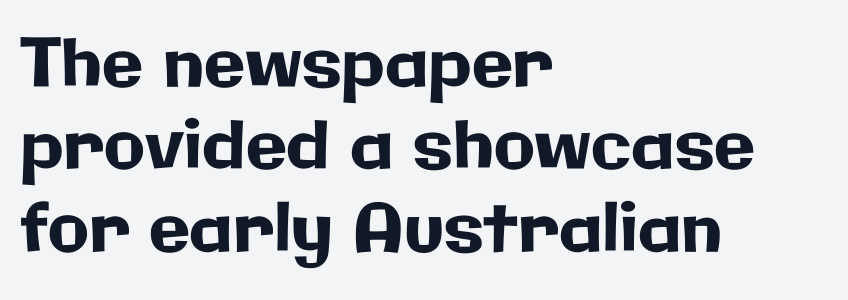
The image shows 67 px sans-serif type, upright; set left-aligned, line spacing 1.23x, normal letter spacing, not underlined; low stroke contrast and a medium x-height.
